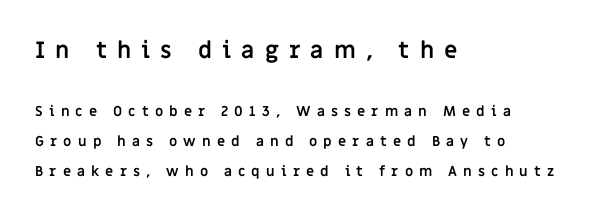
The image shows 23 px bold type, upright; set left-aligned, loose line spacing (2.12x), unusually wide letter spacing (+0.44 em), not underlined; the first (top) block is 1.64x larger.
